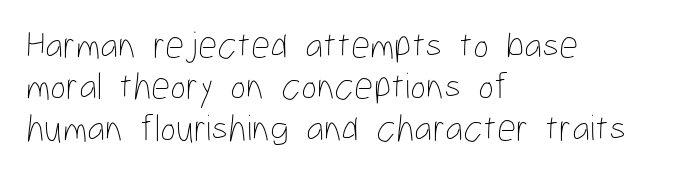
{"italic": "no", "bold": "no", "weight": "thin", "width": "condensed", "stroke_contrast": "low", "x_height": "medium", "monospaced": "no", "underline": "no", "align": "left", "line_spacing": "tight", "line_spacing_ratio": 1.09, "letter_spacing": "normal", "letter_spacing_em": 0.0, "glyph_px": 38}
